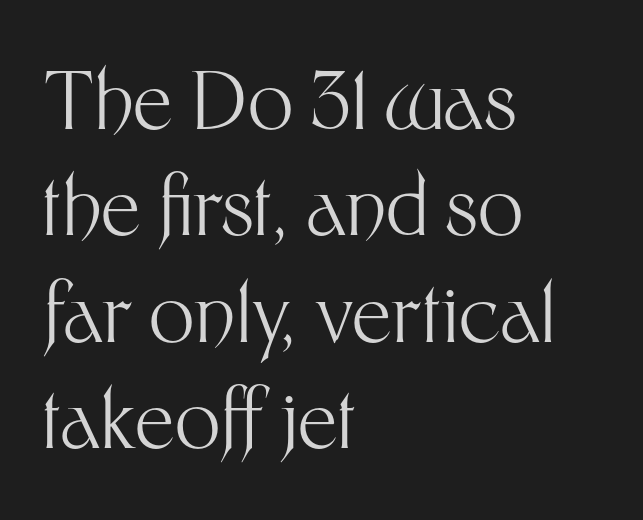
{"serif": "no", "italic": "no", "bold": "no", "weight": "light", "width": "normal", "stroke_contrast": "medium", "x_height": "medium", "monospaced": "no", "underline": "no", "align": "left", "line_spacing": "normal", "line_spacing_ratio": 1.33, "letter_spacing": "normal", "letter_spacing_em": 0.0, "glyph_px": 80}
